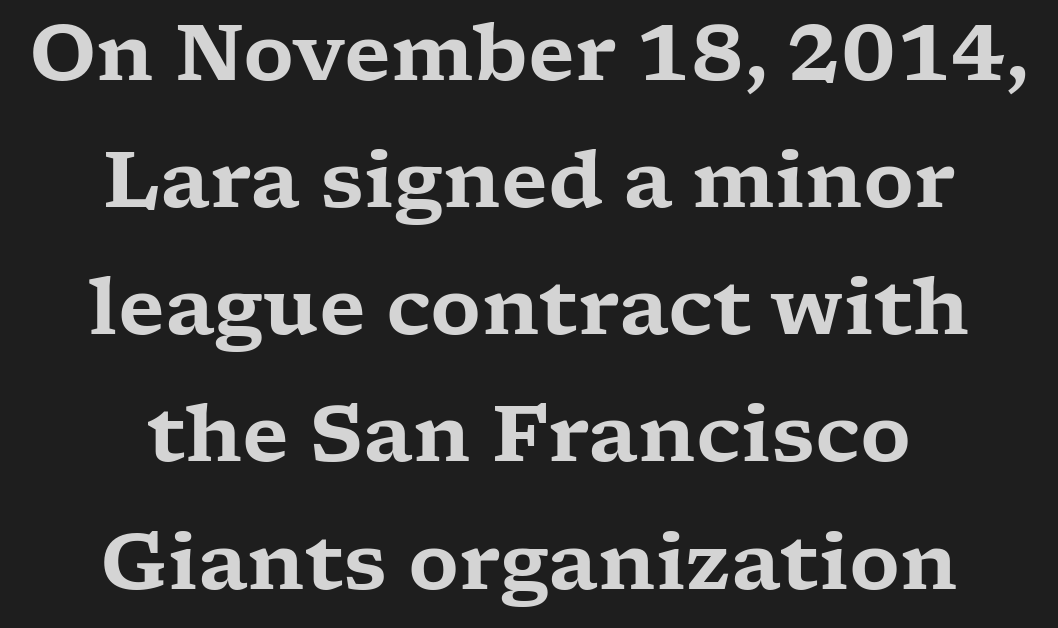
{"serif": "yes", "italic": "no", "width": "wide", "stroke_contrast": "low", "x_height": "medium", "monospaced": "no", "underline": "no", "align": "center", "line_spacing": "normal", "line_spacing_ratio": 1.63, "letter_spacing": "normal", "letter_spacing_em": 0.0, "glyph_px": 78}
